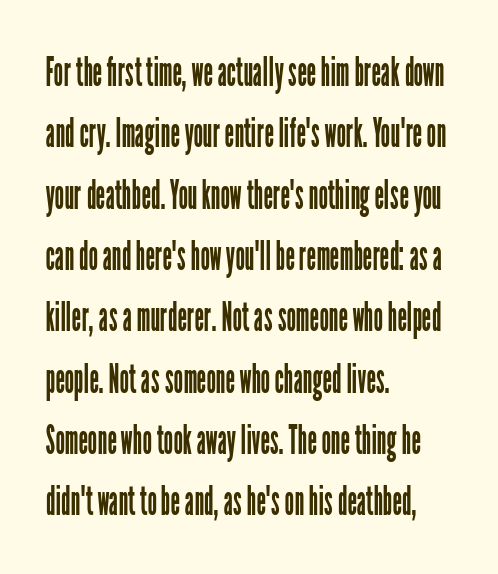
The image shows 42 px regular-weight, condensed sans-serif type, upright; set left-aligned, normal line spacing (1.46x), normal letter spacing, not underlined; low stroke contrast and a medium x-height.
